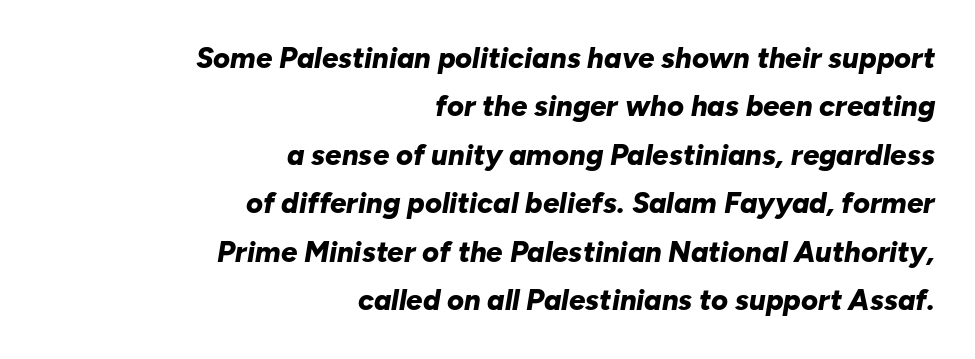
Q: Is the text bold? A: Yes.
Q: Is the text italic (slanted)? A: Yes, it leans right by about 10 degrees.
Q: Is the text underlined? A: No.
Q: How is the paragraph aligned? A: Right-aligned.
Q: Is the spacing between letters normal or unusually wide? A: Normal.
Q: Is the spacing between lines tight, normal or loose? A: Normal.
Q: Width (condensed, normal, or wide)? A: Normal.
Q: Stroke contrast? A: Low.
Q: x-height? A: Medium.
Q: Monospaced? A: No.
